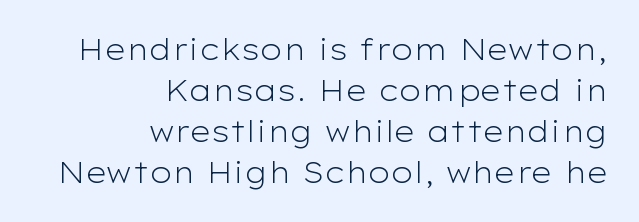
{"serif": "no", "italic": "no", "bold": "no", "weight": "light", "width": "wide", "stroke_contrast": "low", "x_height": "medium", "monospaced": "no", "underline": "no", "align": "right", "line_spacing": "normal", "line_spacing_ratio": 1.41, "letter_spacing": "normal", "letter_spacing_em": 0.0, "glyph_px": 29}
